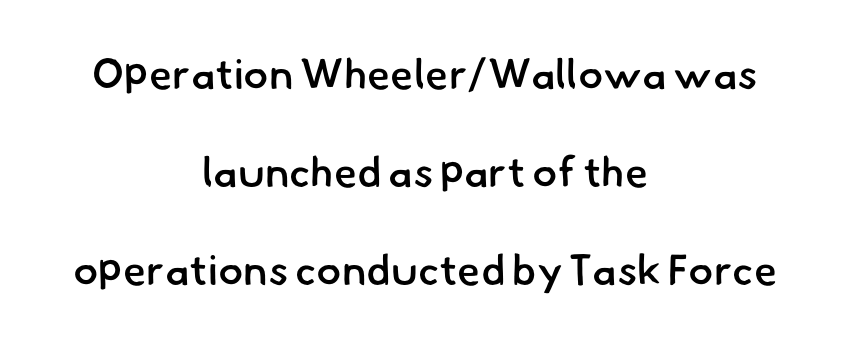
Q: Is the text bold? A: Semi-bold.
Q: Is the typeface a serif or a sans-serif typeface? A: Sans-serif.
Q: Is the text underlined? A: No.
Q: How is the paragraph aligned? A: Centered.
Q: Is the spacing between letters normal or unusually wide? A: Normal.
Q: Is the spacing between lines tight, normal or loose? A: Loose.
Q: Width (condensed, normal, or wide)? A: Normal.
Q: Stroke contrast? A: Low.
Q: x-height? A: Small.
Q: Monospaced? A: No.
